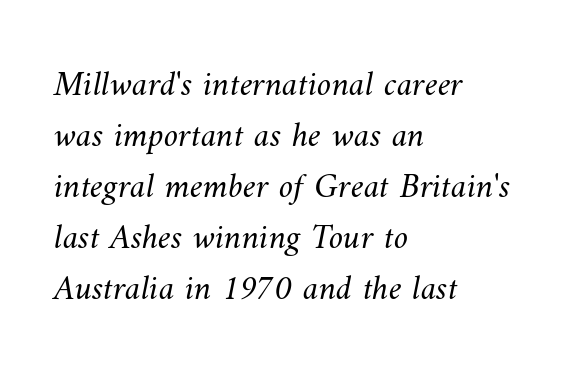
Q: Is the text bold? A: No.
Q: Is the text underlined? A: No.
Q: How is the paragraph aligned? A: Left-aligned.
Q: Is the spacing between letters normal or unusually wide? A: Normal.
Q: Is the spacing between lines tight, normal or loose? A: Normal.
Q: Width (condensed, normal, or wide)? A: Normal.
Q: Stroke contrast? A: Medium.
Q: x-height? A: Small.
Q: Monospaced? A: No.
